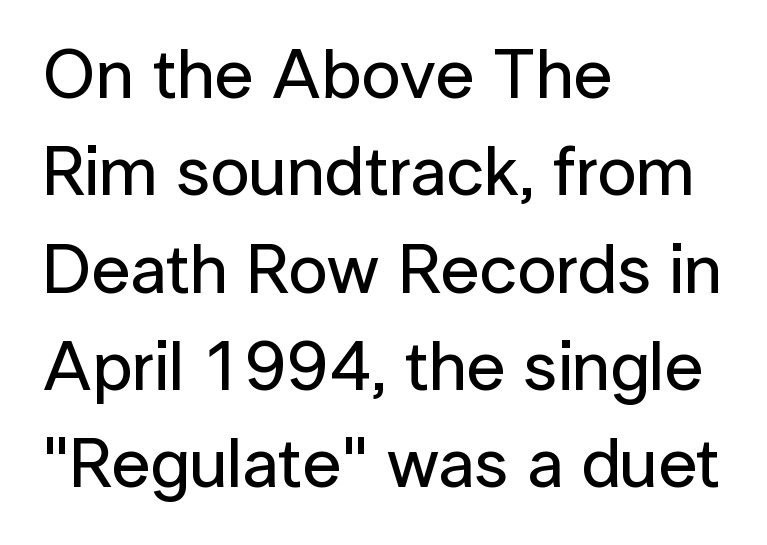
Q: Is the text italic (slanted)? A: No, it is upright.
Q: Is the typeface a serif or a sans-serif typeface? A: Sans-serif.
Q: Is the text underlined? A: No.
Q: How is the paragraph aligned? A: Left-aligned.
Q: Is the spacing between letters normal or unusually wide? A: Normal.
Q: Is the spacing between lines tight, normal or loose? A: Normal.
Q: Width (condensed, normal, or wide)? A: Normal.
Q: Stroke contrast? A: Low.
Q: x-height? A: Medium.
Q: Monospaced? A: No.
